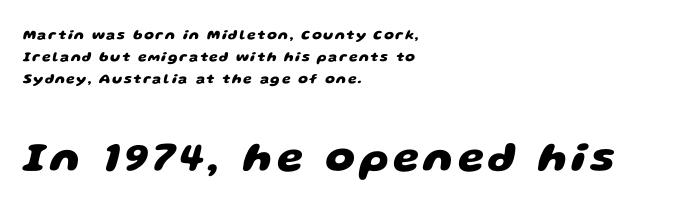
Q: Is the text bold? A: Yes.
Q: Is the typeface a serif or a sans-serif typeface? A: Sans-serif.
Q: Is the text underlined? A: No.
Q: How is the paragraph aligned? A: Left-aligned.
Q: Is the spacing between lines tight, normal or loose? A: Normal.
Q: Which block of text is set in a larger size, the first (top) or the second (bottom)? A: The second (bottom) one.
Q: Width (condensed, normal, or wide)? A: Wide.
Q: Stroke contrast? A: Low.
Q: x-height? A: Large.
Q: Monospaced? A: No.
